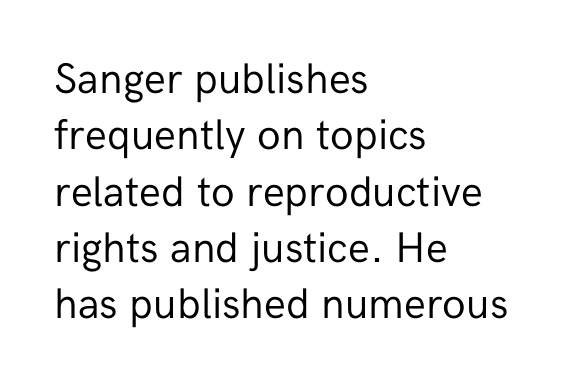
The image shows 43 px regular-weight sans-serif type, upright; set left-aligned, normal line spacing (1.31x), normal letter spacing, not underlined; low stroke contrast and a medium x-height.
